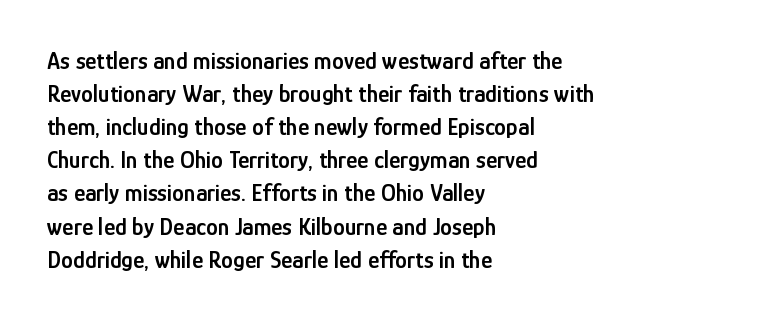
This rendering features lettering with no underline. Firm but not heavy-handed strokes: this text is semibold. Compared with typical body copy, the letter spacing here is the same. This sample is left-justified, so line endings fall wherever the words run out. Normally led — the rows are evenly, conventionally spaced.
